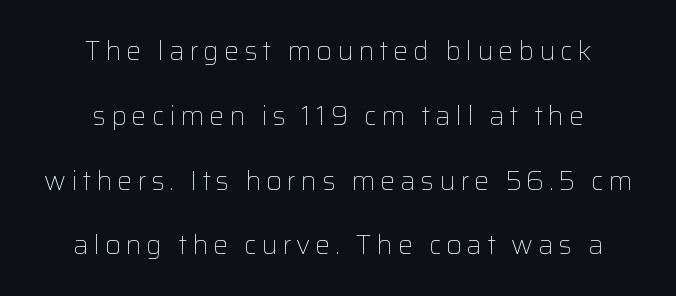
The specimen omits any rule beneath the text block's lines. This rendering uses center alignment, leaving both contours irregular but symmetric. The cut favours lightness, reaching ordinary text weight at its darkest. The specimen reads as upright at a glance. Students, observe: this is what heavily led, spacious text looks like.
